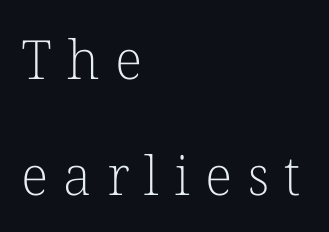
The line-height multiplier appears high, well above default. The space beneath each line is pristine and unruled. The type is letterspaced generously, with wide tracking. No extra ink here — the face is not bold. Is this a fixed-width face? No — the glyphs have proportional, varying widths.
